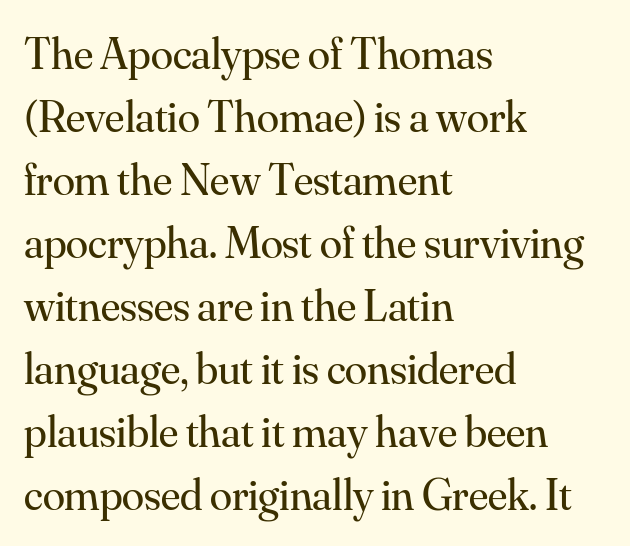
{"serif": "yes", "italic": "no", "bold": "no", "weight": "regular", "width": "normal", "stroke_contrast": "medium", "x_height": "small", "monospaced": "no", "underline": "no", "align": "left", "line_spacing": "normal", "line_spacing_ratio": 1.4, "letter_spacing": "normal", "letter_spacing_em": 0.0, "glyph_px": 45}
